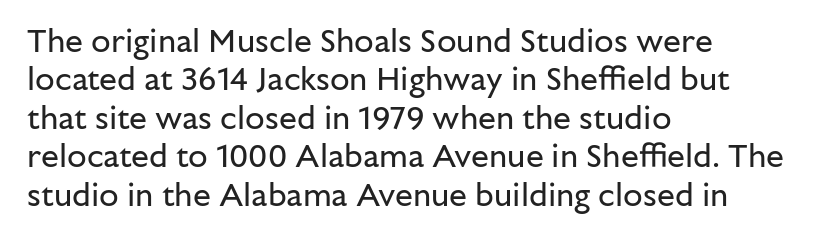
Q: Is the text bold? A: No.
Q: Is the text italic (slanted)? A: No, it is upright.
Q: Is the typeface a serif or a sans-serif typeface? A: Sans-serif.
Q: Is the text underlined? A: No.
Q: How is the paragraph aligned? A: Left-aligned.
Q: Is the spacing between letters normal or unusually wide? A: Normal.
Q: Width (condensed, normal, or wide)? A: Normal.
Q: Stroke contrast? A: Low.
Q: x-height? A: Medium.
Q: Monospaced? A: No.
